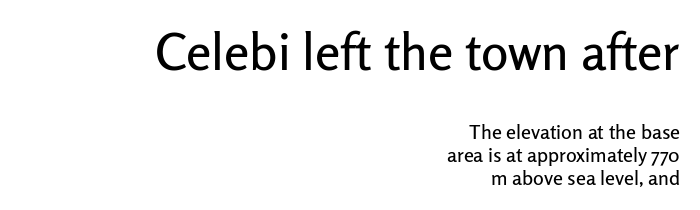
Q: Is the text italic (slanted)? A: No, it is upright.
Q: Is the typeface a serif or a sans-serif typeface? A: Sans-serif.
Q: Is the text underlined? A: No.
Q: How is the paragraph aligned? A: Right-aligned.
Q: Is the spacing between letters normal or unusually wide? A: Normal.
Q: Is the spacing between lines tight, normal or loose? A: Tight.
Q: Which block of text is set in a larger size, the first (top) or the second (bottom)? A: The first (top) one.
Q: Width (condensed, normal, or wide)? A: Normal.
Q: Stroke contrast? A: Low.
Q: x-height? A: Medium.
Q: Monospaced? A: No.
